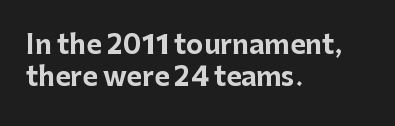
{"italic": "no", "bold": "yes", "underline": "no", "align": "left", "line_spacing_ratio": 1.22, "letter_spacing": "normal", "letter_spacing_em": 0.0, "glyph_px": 26}
